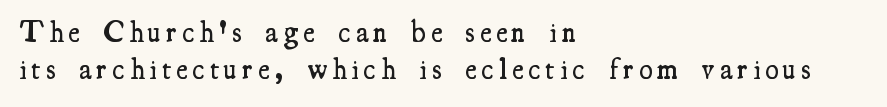
The image shows 30 px semibold, condensed serif type, upright; set left-aligned, normal line spacing (1.25x), not underlined; medium stroke contrast and a small x-height.
